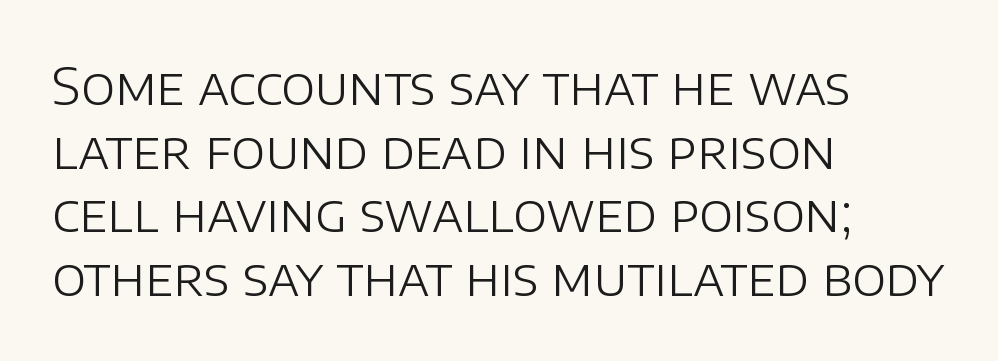
{"serif": "no", "italic": "no", "bold": "no", "weight": "light", "width": "normal", "stroke_contrast": "low", "x_height": "large", "monospaced": "no", "underline": "no", "align": "left", "line_spacing": "normal", "line_spacing_ratio": 1.25, "letter_spacing": "normal", "letter_spacing_em": 0.0, "glyph_px": 51}
